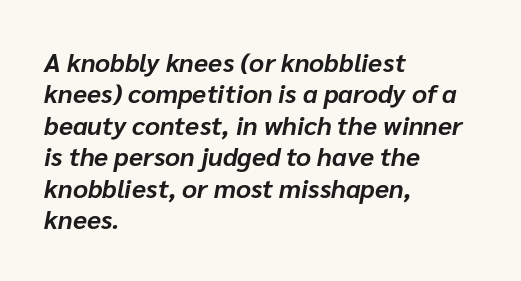
{"italic": "yes", "lean": "right", "slant_degrees": 10, "bold": "yes", "underline": "no", "align": "left", "line_spacing_ratio": 1.21, "letter_spacing": "normal", "letter_spacing_em": 0.0, "glyph_px": 26}
